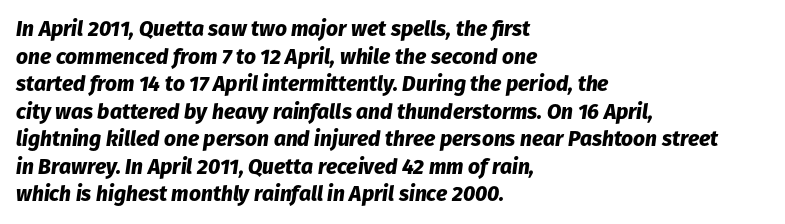
Q: Is the text bold? A: Yes.
Q: Is the text italic (slanted)? A: Yes, it leans right by about 8 degrees.
Q: Is the text underlined? A: No.
Q: How is the paragraph aligned? A: Left-aligned.
Q: Is the spacing between letters normal or unusually wide? A: Normal.
Q: Is the spacing between lines tight, normal or loose? A: Normal.
